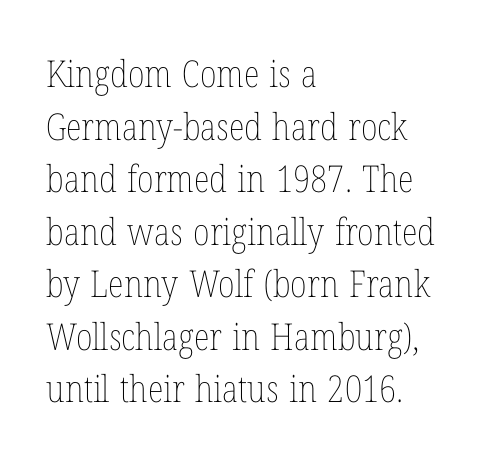
Q: Is the text bold? A: No.
Q: Is the text italic (slanted)? A: No, it is upright.
Q: Is the text underlined? A: No.
Q: How is the paragraph aligned? A: Left-aligned.
Q: Is the spacing between letters normal or unusually wide? A: Normal.
Q: Is the spacing between lines tight, normal or loose? A: Normal.
Q: Width (condensed, normal, or wide)? A: Condensed.
Q: Stroke contrast? A: Low.
Q: x-height? A: Medium.
Q: Monospaced? A: No.
